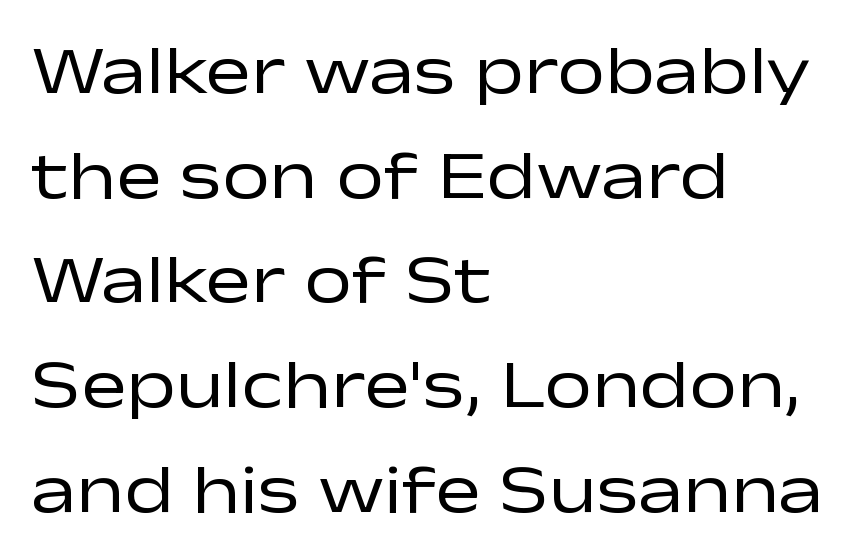
The face used here is proportionally spaced, like ordinary book or web type. Lines of text with bare space underneath. No extra tracking has been applied to these lines. The typesetting does not lean heavy: it is not bold. Does the type have serifs? No, each stem ends abruptly.
